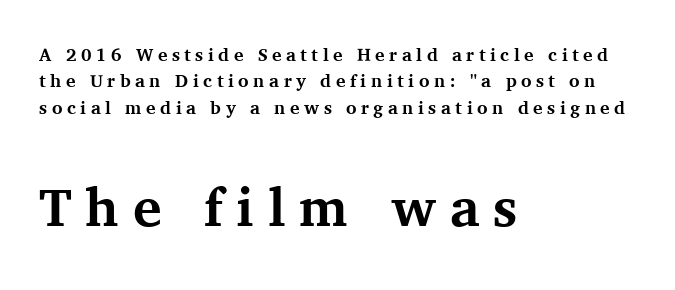
Descender tails drop into unmarked territory. Successive baselines arrive at the customary interval. I'd describe the lettering as bold — thick and assertive. The paragraph shown leans on its left margin. These lines were composed using upright roman letters. Small tapered or slab feet sit at the stroke ends, so this counts as serif.
